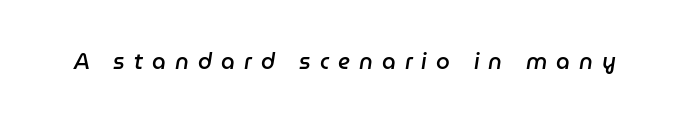
The glyphs look as if they've been sheared to an angle. Only glyphs here, with clear space below each row. Stroke thickness is moderately raised; the sample reads as semibold. What stands out about the letter spacing? Its width — letters are far apart.
